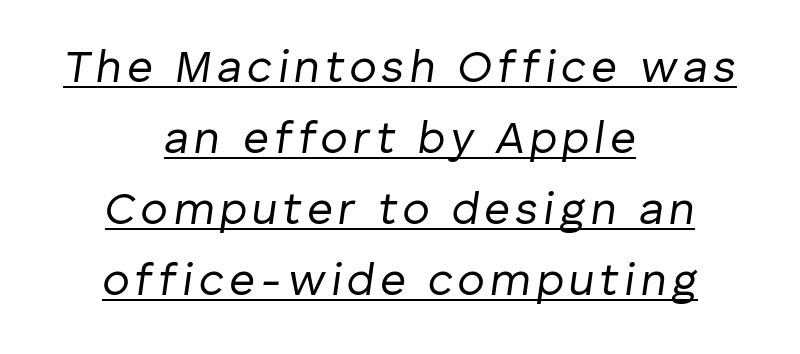
Q: Is the text bold? A: No.
Q: Is the text italic (slanted)? A: Yes, it leans right by about 8 degrees.
Q: Is the text underlined? A: Yes.
Q: How is the paragraph aligned? A: Centered.
Q: Is the spacing between lines tight, normal or loose? A: Normal.
Q: Width (condensed, normal, or wide)? A: Normal.
Q: Stroke contrast? A: Low.
Q: x-height? A: Medium.
Q: Monospaced? A: No.
